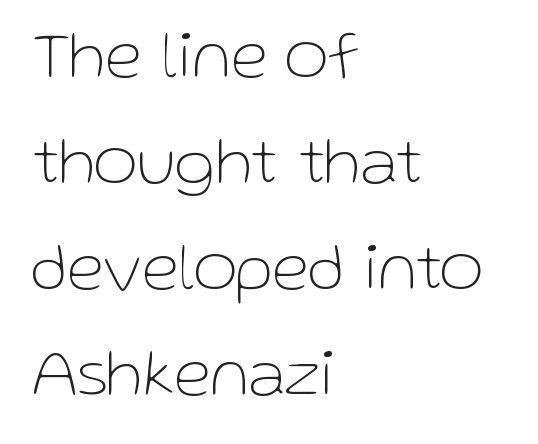
The image shows 68 px thin sans-serif type, upright; set left-aligned, normal line spacing (1.56x), normal letter spacing, not underlined; low stroke contrast and a medium x-height.
